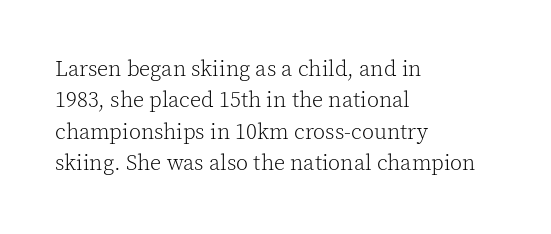
The image shows 22 px text type, upright; set left-aligned, normal line spacing (1.43x), normal letter spacing, not underlined.
